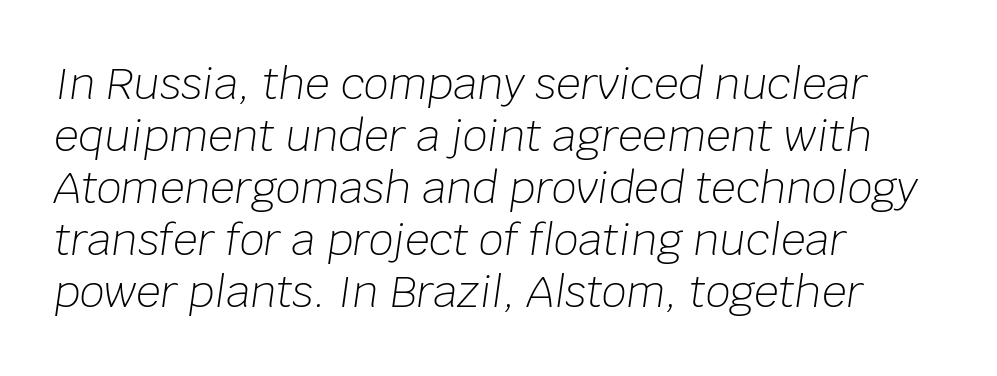
The image shows 43 px light type, italic (leaning right); set left-aligned, line spacing 1.21x, normal letter spacing, not underlined; low stroke contrast and a large x-height.
